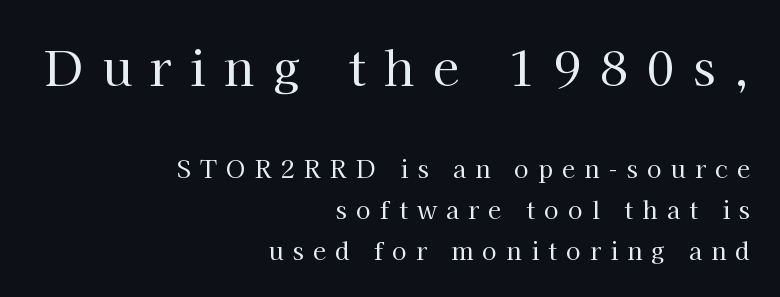
The letters advance in unequal steps, a hallmark of proportional type. Words appear elongated and porous because spacing is wide. The block of text has a typical density, with ordinary space between rows. Weight: regular or lighter. The space beneath each line is pristine and unruled. Type size steps down from the first block to the second.
